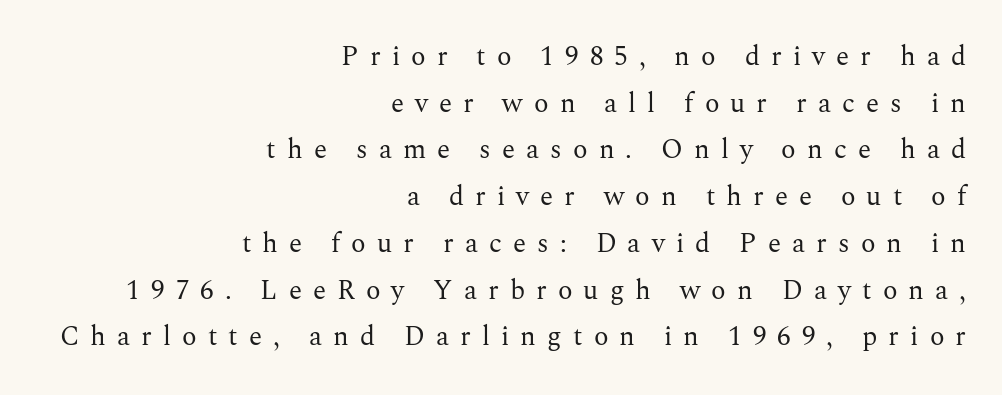
Unlike italic type, these characters show no tilt at all. These lines are set flush right with a ragged left edge. The tracking jumps out immediately: characters are airy and widely separated. No word sits above an underline. Letters have the restrained weight of plain body copy at most.
